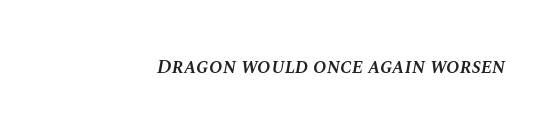
Q: Is the text bold? A: Semi-bold.
Q: Is the text italic (slanted)? A: Yes, it leans right by about 10 degrees.
Q: Is the text underlined? A: No.
Q: Is the spacing between letters normal or unusually wide? A: Normal.
